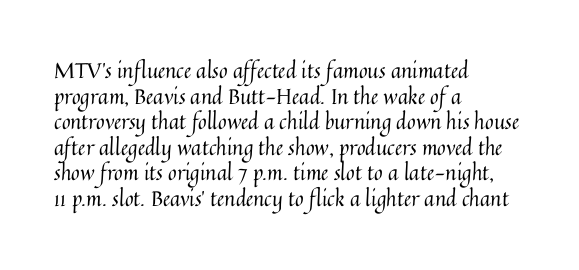
Q: Is the text bold? A: No.
Q: Is the text italic (slanted)? A: Yes.
Q: Is the text underlined? A: No.
Q: How is the paragraph aligned? A: Left-aligned.
Q: Is the spacing between letters normal or unusually wide? A: Normal.
